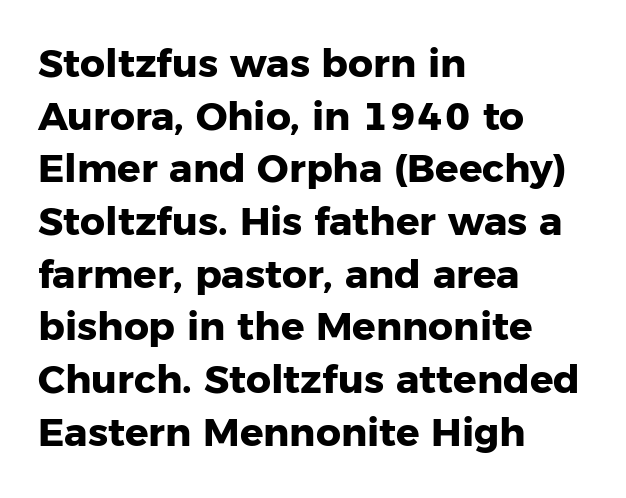
The image shows 39 px heavy sans-serif type, upright; set left-aligned, normal line spacing (1.35x), normal letter spacing, not underlined; low stroke contrast and a medium x-height.
